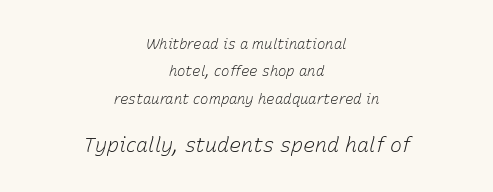
Is the stroke heavy? The answer is a plain regular-or-lighter. The area under the type is left untouched. Scale increases going downward across the two blocks. This is oblique type, the kind used for emphasis or titles.
